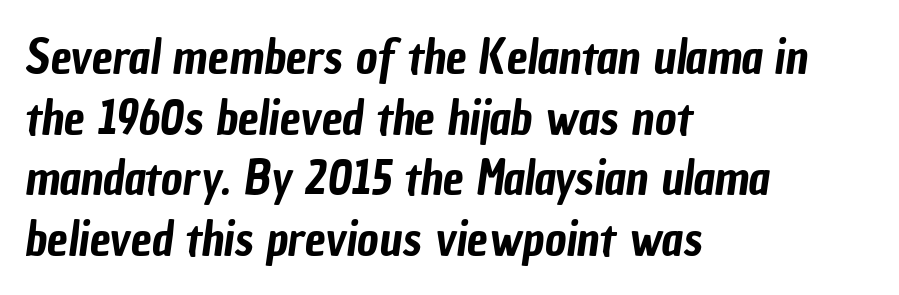
The rag falls on the right side of this text block. This sample keeps an unexceptional amount of space between lines. The letters sit at their default tracking, neither squeezed nor spread. The strip under each line holds only bare page. Serifs: no, the terminals of the letterforms are clean.
